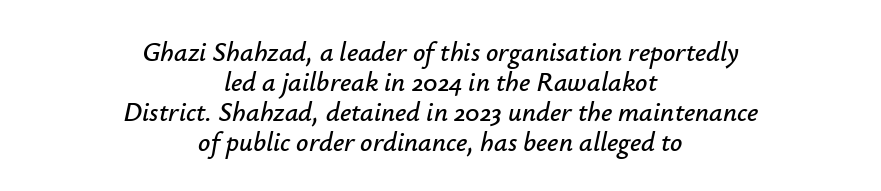
The image shows 27 px text type, italic (leaning right); set centered, tight line spacing (1.11x), normal letter spacing, not underlined.
